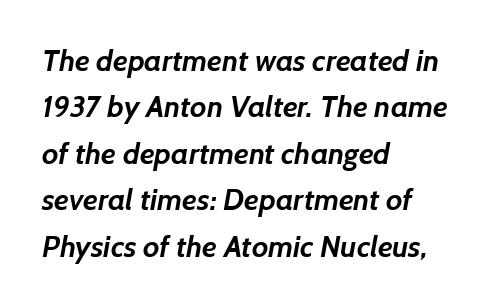
Here the designer chose a conventional face with non-uniform glyph widths. Look at the bottom of the vertical strokes: they stop flat, with no serifs. Students, this is bold: see how much ink each stroke carries. How would I describe the line gaps? Plain and ordinary. The specimen omits any rule beneath the text block's lines.
